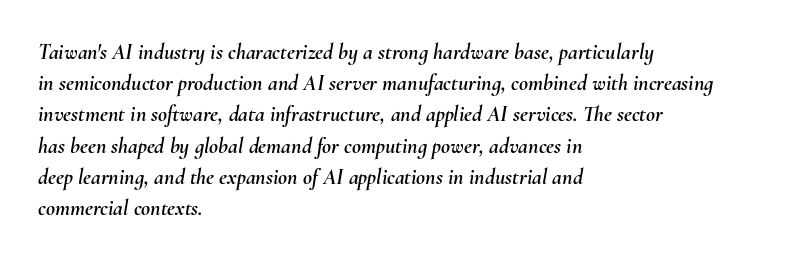
Q: Is the text italic (slanted)? A: Yes, it leans right by about 10 degrees.
Q: Is the text underlined? A: No.
Q: How is the paragraph aligned? A: Left-aligned.
Q: Is the spacing between letters normal or unusually wide? A: Normal.
Q: Is the spacing between lines tight, normal or loose? A: Normal.
